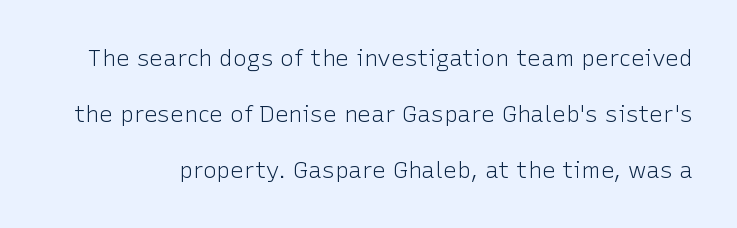
{"italic": "no", "bold": "no", "underline": "no", "line_spacing": "loose", "line_spacing_ratio": 2.43, "letter_spacing": "normal", "letter_spacing_em": 0.0, "glyph_px": 23}
